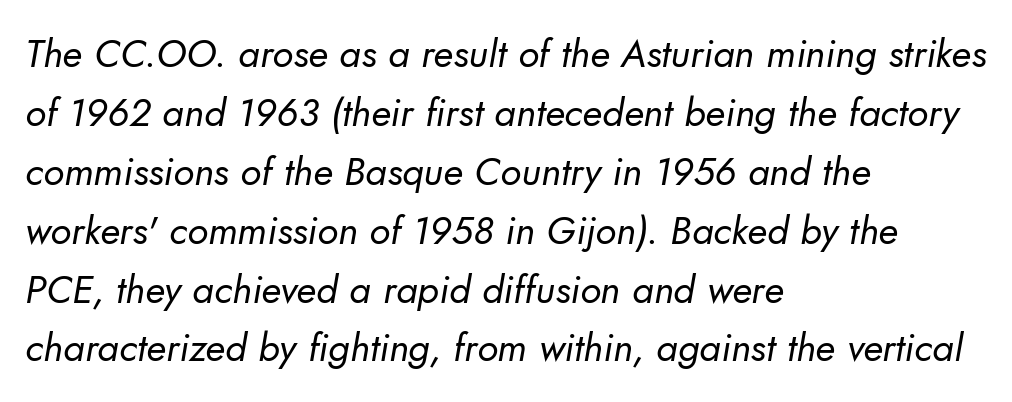
The image shows 39 px regular-weight sans-serif type; set left-aligned, normal line spacing (1.51x), normal letter spacing, not underlined; low stroke contrast and a small x-height.
